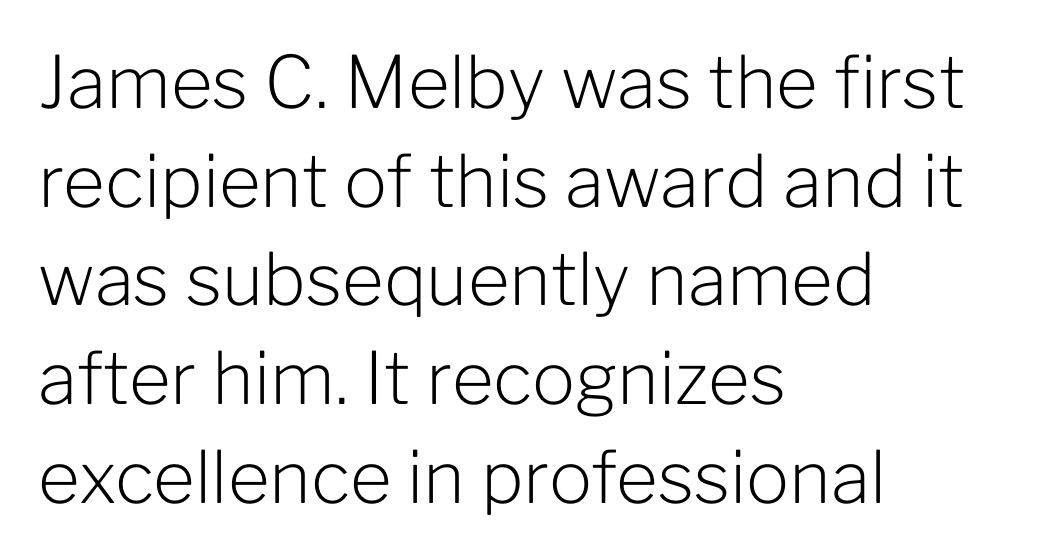
Just letters on the line, the space beneath them empty. This is not heavy type; no bold has been used. Note the varied advance widths — an 'i' is clearly narrower than an 'm'. Nothing unusual about the tracking: characters are spaced as the font intends.
